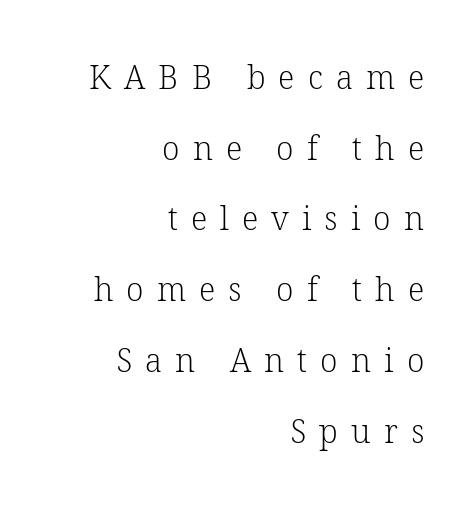
The image shows 32 px light serif type, upright; set right-aligned, loose line spacing (2.21x), unusually wide letter spacing (+0.41 em), not underlined; low stroke contrast and a medium x-height.
